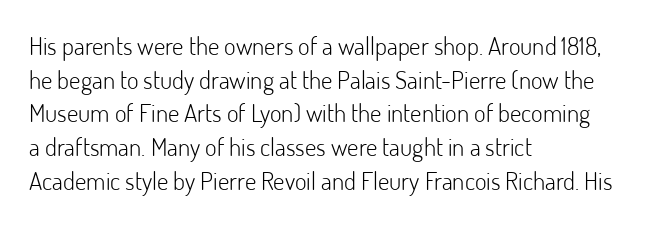
Q: Is the text bold? A: No.
Q: Is the text italic (slanted)? A: No, it is upright.
Q: Is the text underlined? A: No.
Q: How is the paragraph aligned? A: Left-aligned.
Q: Is the spacing between letters normal or unusually wide? A: Normal.
Q: Is the spacing between lines tight, normal or loose? A: Normal.
